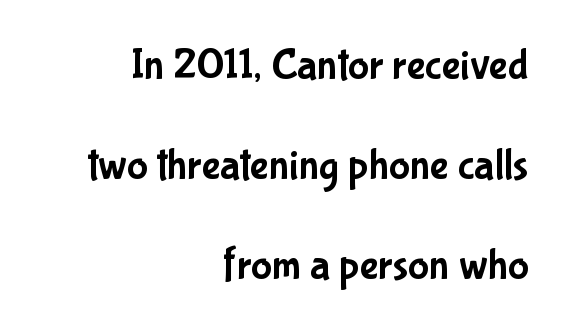
{"serif": "no", "italic": "no", "width": "condensed", "stroke_contrast": "low", "x_height": "medium", "monospaced": "no", "underline": "no", "align": "right", "line_spacing": "loose", "line_spacing_ratio": 2.27, "letter_spacing": "normal", "letter_spacing_em": 0.0, "glyph_px": 44}
